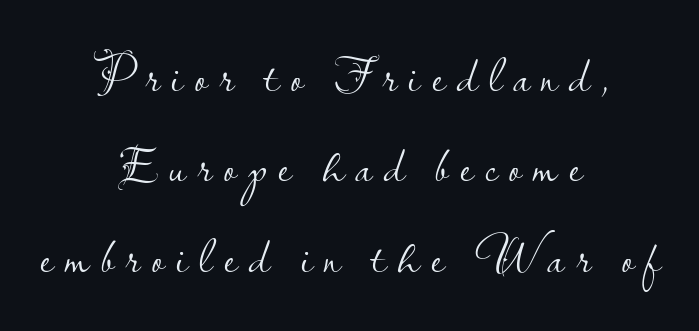
{"serif": "no", "bold": "no", "weight": "light", "width": "normal", "stroke_contrast": "low", "x_height": "small", "monospaced": "no", "underline": "no", "align": "center", "line_spacing_ratio": 1.74, "letter_spacing": "wide", "letter_spacing_em": 0.22, "glyph_px": 52}
